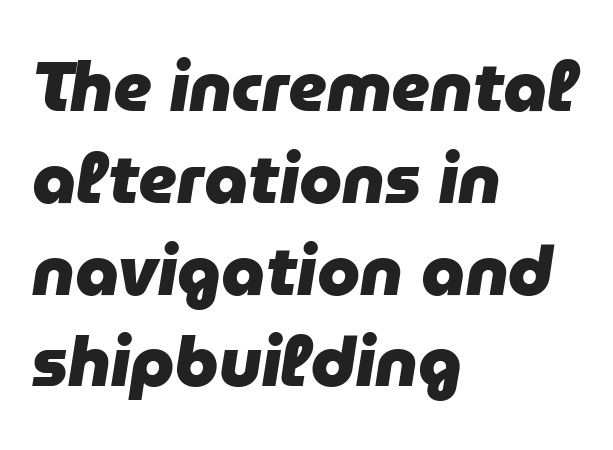
The sample has been set heavy, in full bold. Horizontal bands of white between lines are of average thickness. Each letter keeps its own natural width here, so spacing adapts to shape. These lines are set flush left with a ragged right edge.
